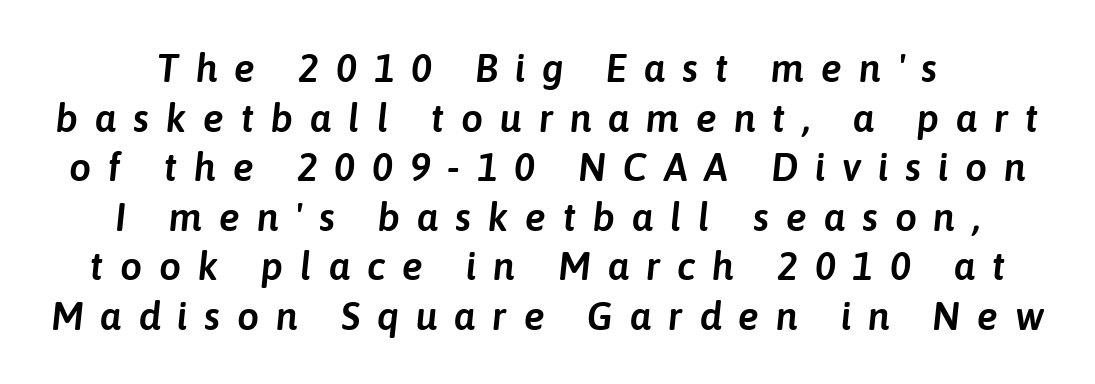
Q: Is the text italic (slanted)? A: Yes, it leans right by about 6 degrees.
Q: Is the text underlined? A: No.
Q: Is the spacing between letters normal or unusually wide? A: Unusually wide.
Q: Is the spacing between lines tight, normal or loose? A: Normal.
Q: Width (condensed, normal, or wide)? A: Normal.
Q: Stroke contrast? A: Low.
Q: x-height? A: Medium.
Q: Monospaced? A: No.
